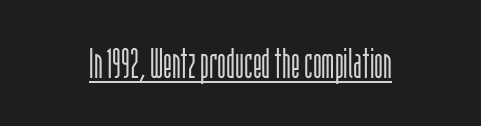
The face used here is rendered with its standard letterfit. The face used here is proportionally spaced, like ordinary book or web type. Descenders here cross a horizontal rule under the line. Ordinary non-slanted type is in use. The weight would be labelled regular, book, light, or lighter still. This rendering employs a face without finishing strokes, i.e., a sans-serif.
